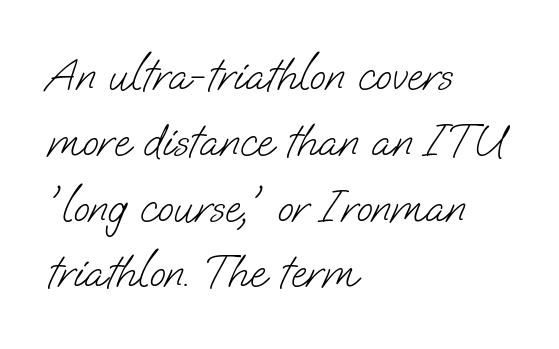
Q: Is the text bold? A: No.
Q: Is the typeface a serif or a sans-serif typeface? A: Sans-serif.
Q: Is the text underlined? A: No.
Q: How is the paragraph aligned? A: Left-aligned.
Q: Is the spacing between letters normal or unusually wide? A: Normal.
Q: Is the spacing between lines tight, normal or loose? A: Normal.
Q: Width (condensed, normal, or wide)? A: Normal.
Q: Stroke contrast? A: Low.
Q: x-height? A: Small.
Q: Monospaced? A: No.
